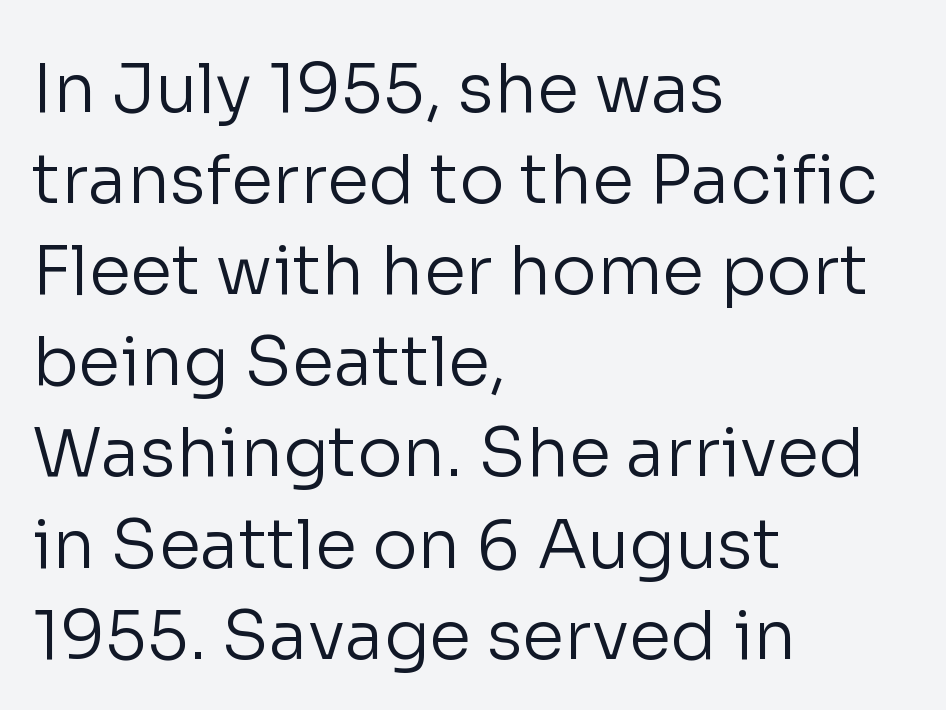
The image shows 68 px regular-weight sans-serif type, upright; set left-aligned, normal line spacing (1.34x), normal letter spacing, not underlined; low stroke contrast and a medium x-height.
